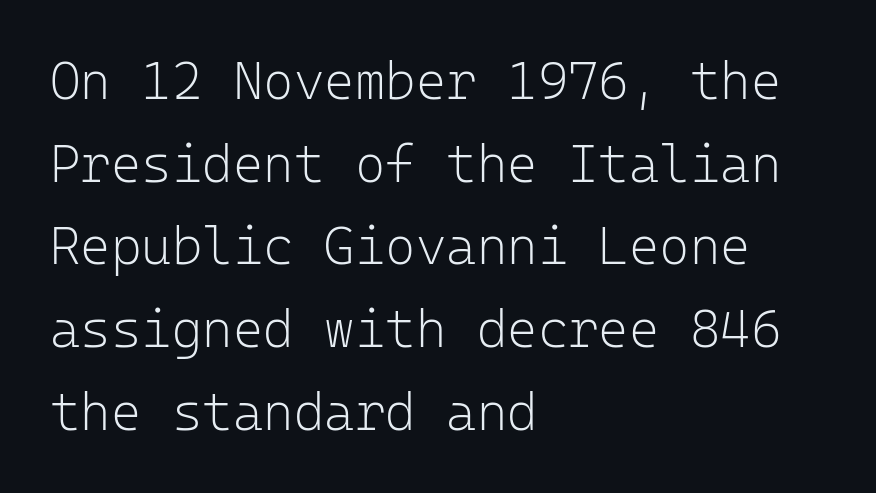
If you drew a line through each stem, it would be perfectly vertical. Typeset ragged right — the left edge is the straight one. A typesetter would call this monospace, since all characters share one set width. This rendering employs a face without finishing strokes, i.e., a sans-serif.
